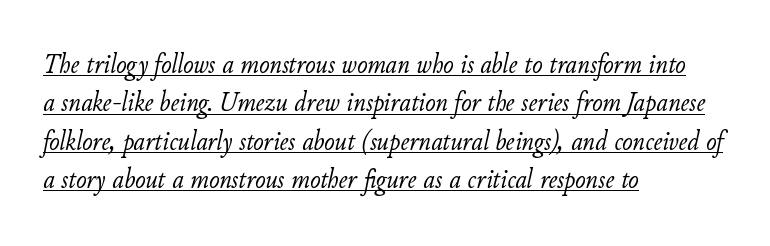
Q: Is the text bold? A: No.
Q: Is the text italic (slanted)? A: Yes, it leans right by about 11 degrees.
Q: Is the text underlined? A: Yes.
Q: How is the paragraph aligned? A: Left-aligned.
Q: Is the spacing between letters normal or unusually wide? A: Normal.
Q: Is the spacing between lines tight, normal or loose? A: Normal.
Q: Width (condensed, normal, or wide)? A: Normal.
Q: Stroke contrast? A: Low.
Q: x-height? A: Small.
Q: Monospaced? A: No.
